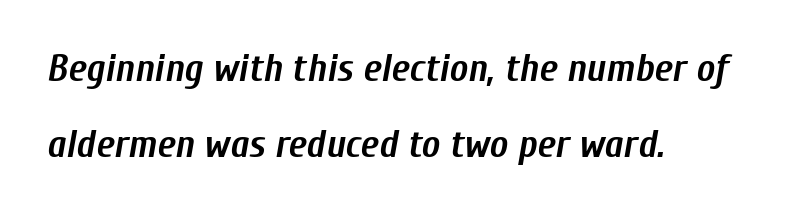
Is this a fixed-width face? No — the glyphs have proportional, varying widths. Style check: oblique. The compositor pushed each line to the left boundary. The passage shown is emphatically bold. The line texture is even and compact thanks to regular tracking.
